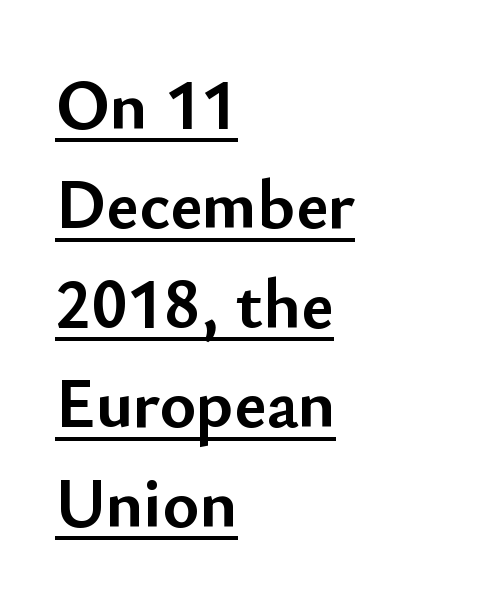
Q: Is the text bold? A: Yes.
Q: Is the text italic (slanted)? A: No, it is upright.
Q: Is the typeface a serif or a sans-serif typeface? A: Sans-serif.
Q: Is the text underlined? A: Yes.
Q: How is the paragraph aligned? A: Left-aligned.
Q: Is the spacing between letters normal or unusually wide? A: Normal.
Q: Is the spacing between lines tight, normal or loose? A: Normal.
Q: Width (condensed, normal, or wide)? A: Normal.
Q: Stroke contrast? A: Low.
Q: x-height? A: Small.
Q: Monospaced? A: No.
